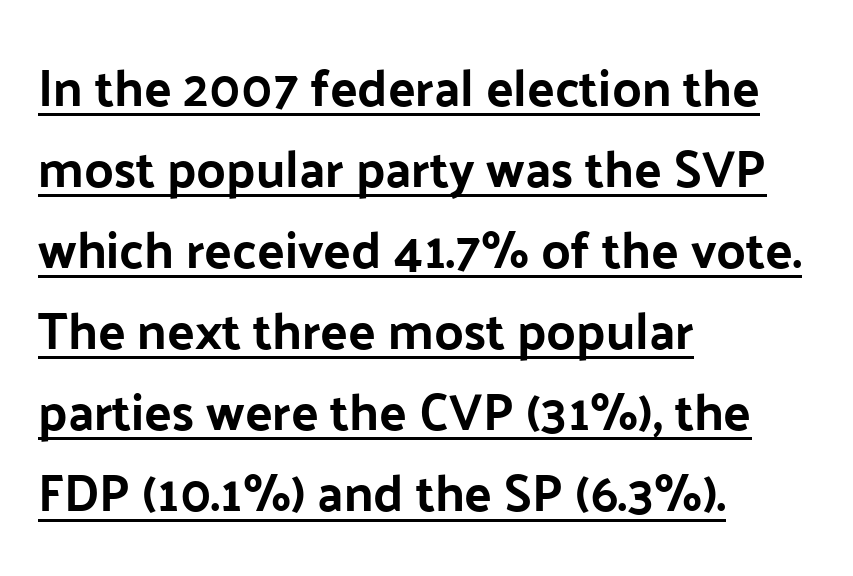
The image shows 51 px sans-serif type, upright; set left-aligned, normal line spacing (1.59x), normal letter spacing, underlined; low stroke contrast and a medium x-height.
